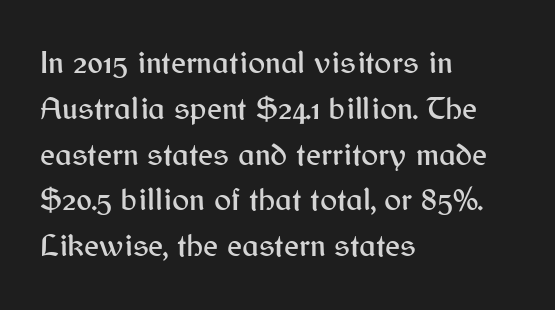
The image shows 32 px sans-serif type, upright; set left-aligned, normal line spacing (1.43x), normal letter spacing, not underlined; medium stroke contrast and a medium x-height.
